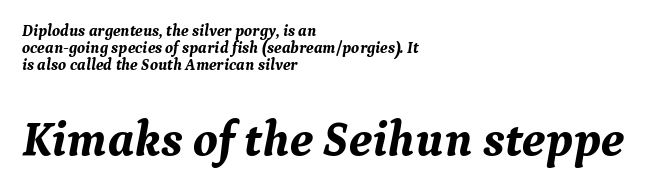
{"serif": "yes", "italic": "yes", "lean": "right", "slant_degrees": 9, "bold": "yes", "weight": "bold", "width": "normal", "stroke_contrast": "medium", "x_height": "medium", "monospaced": "no", "underline": "no", "align": "left", "line_spacing": "tight", "line_spacing_ratio": 1.05, "letter_spacing": "normal", "letter_spacing_em": 0.0, "larger_block": "second", "size_ratio": 3.06, "glyph_px": 49}
